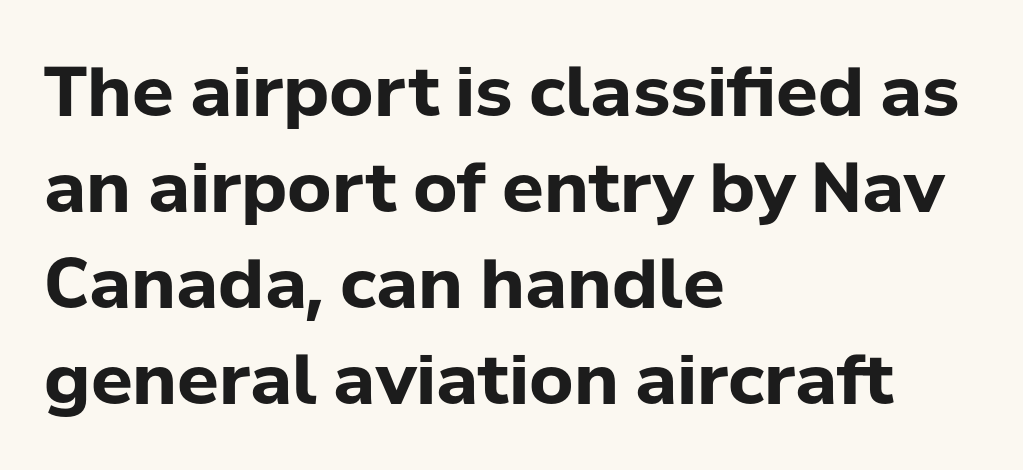
{"serif": "no", "italic": "no", "bold": "yes", "weight": "bold", "width": "normal", "stroke_contrast": "low", "x_height": "medium", "monospaced": "no", "underline": "no", "align": "left", "line_spacing": "normal", "line_spacing_ratio": 1.39, "letter_spacing": "normal", "letter_spacing_em": 0.0, "glyph_px": 69}
